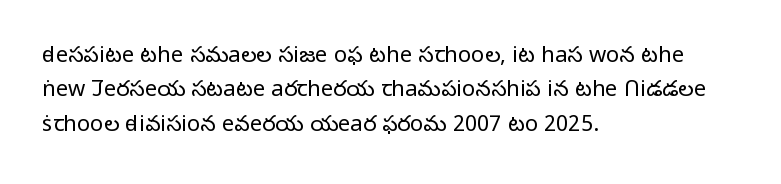
The image shows 22 px text type, upright; set left-aligned, normal line spacing (1.56x), normal letter spacing, not underlined.
